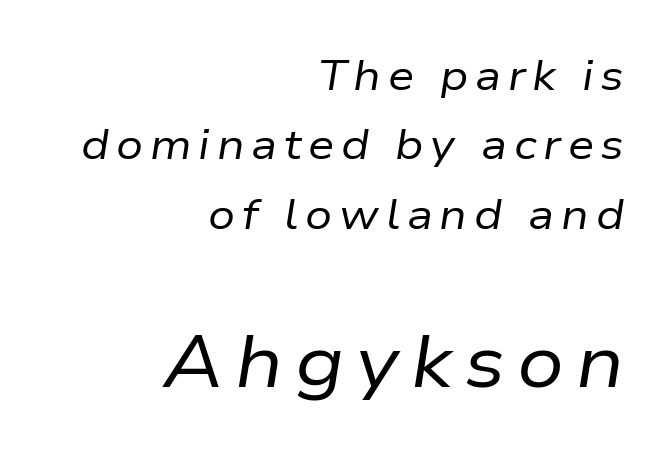
{"italic": "yes", "lean": "right", "slant_degrees": 9, "bold": "no", "weight": "regular", "width": "normal", "stroke_contrast": "low", "x_height": "medium", "monospaced": "no", "underline": "no", "align": "right", "line_spacing": "normal", "line_spacing_ratio": 1.65, "larger_block": "second", "size_ratio": 1.74, "glyph_px": 73}
